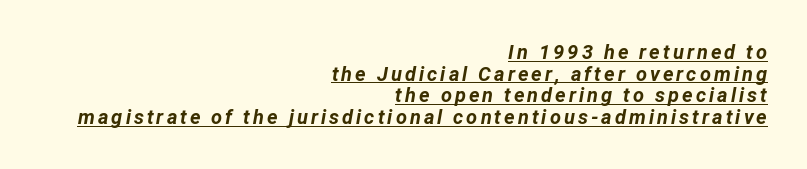
The image shows 20 px bold type, italic (leaning right); set right-aligned, tight line spacing (1.08x), underlined.
